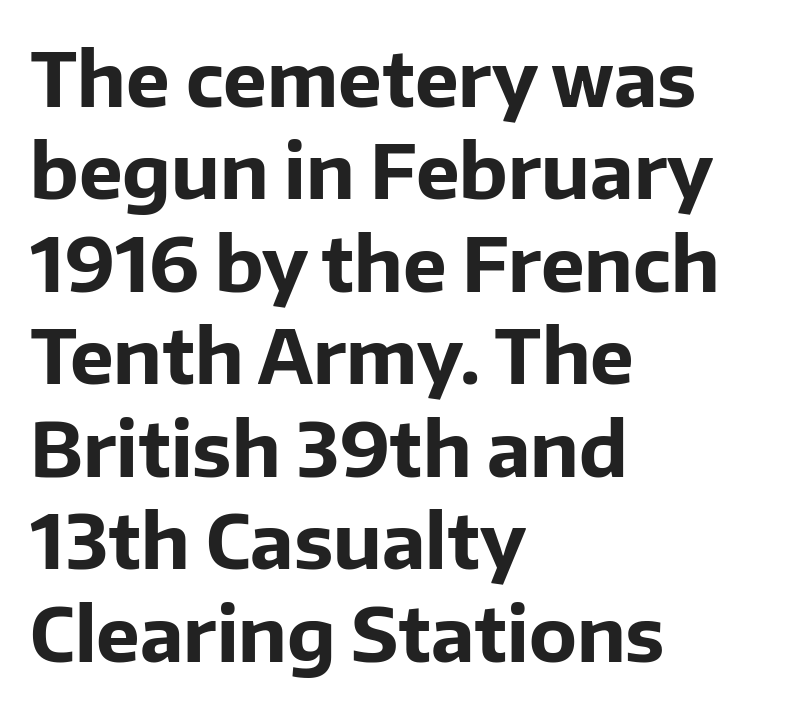
Any mark beneath the type? The region is blank. The text block is weighted toward the left margin, trailing off unevenly rightward. Caption: standard tracking, unaltered. Every letter is thick-stroked: bold, no question.
